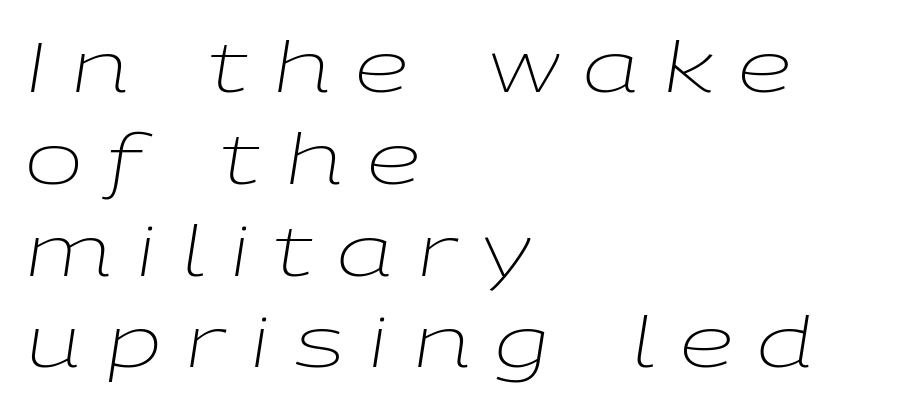
Line starts are locked; line ends wander. This sample has the flowing, uneven cadence of proportional lettering. The weight would be labelled regular, book, light, or lighter still. Anything drawn beneath the words? Only blank space.
